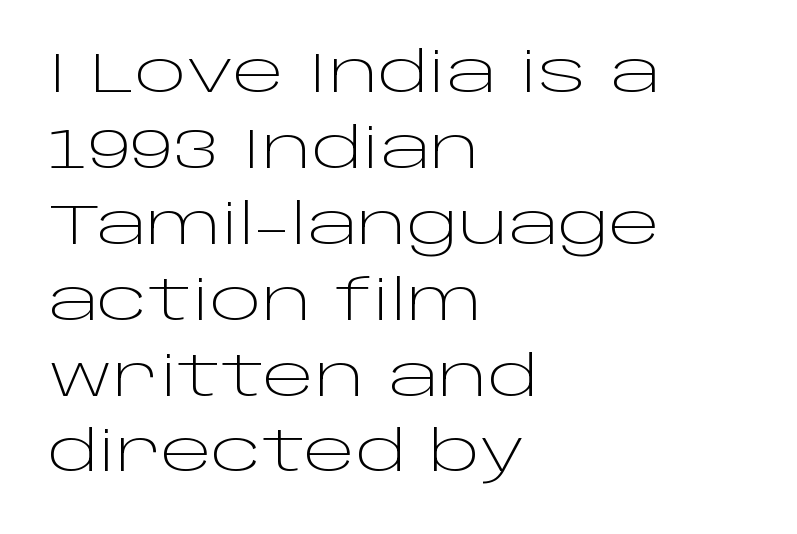
The image shows 55 px light, wide sans-serif type, upright; set left-aligned, normal line spacing (1.38x), normal letter spacing, not underlined; low stroke contrast and a large x-height.
